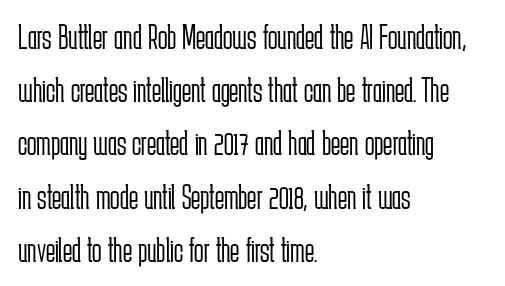
{"serif": "no", "italic": "no", "bold": "no", "weight": "light", "width": "condensed", "stroke_contrast": "low", "x_height": "medium", "monospaced": "no", "underline": "no", "align": "left", "line_spacing": "normal", "line_spacing_ratio": 1.52, "letter_spacing": "normal", "letter_spacing_em": 0.0, "glyph_px": 35}
